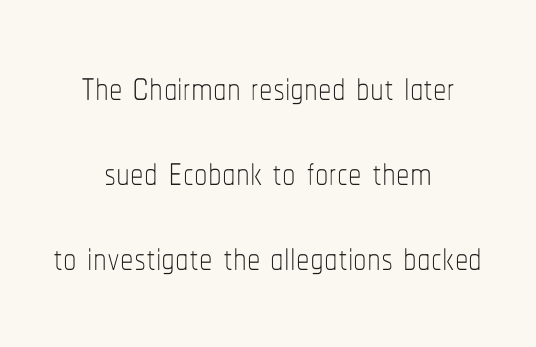
{"italic": "no", "bold": "no", "weight": "thin", "width": "condensed", "stroke_contrast": "low", "x_height": "medium", "monospaced": "no", "underline": "no", "align": "center", "line_spacing": "normal", "line_spacing_ratio": 1.57, "letter_spacing": "normal", "letter_spacing_em": 0.0, "glyph_px": 54}
